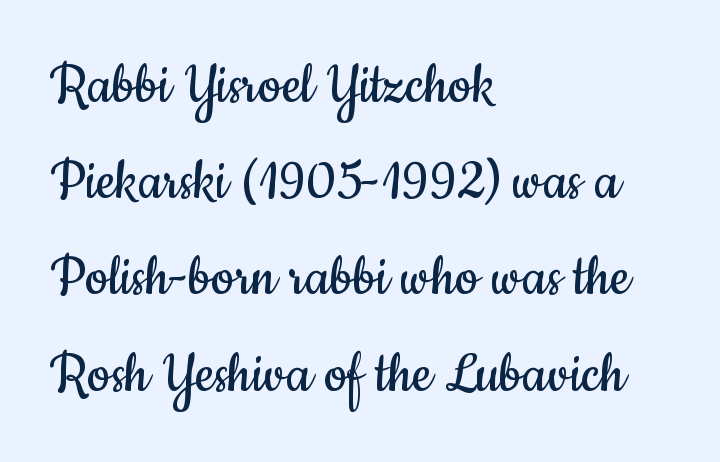
The image shows 65 px regular-weight, condensed sans-serif type; set left-aligned, normal line spacing (1.48x), normal letter spacing, not underlined; low stroke contrast and a small x-height.
